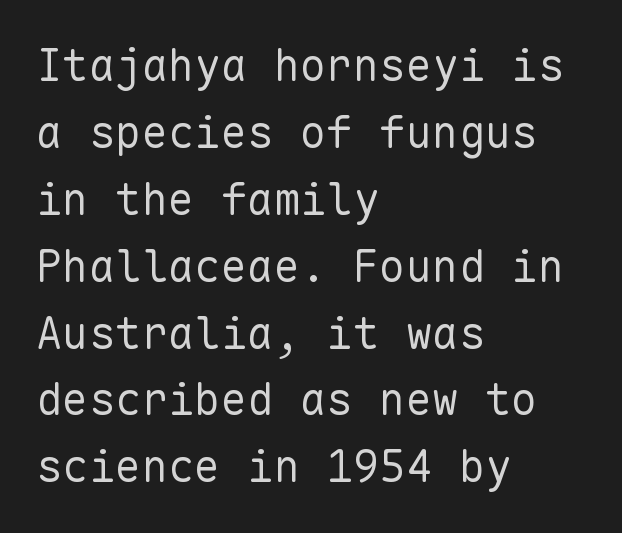
The image shows 44 px regular-weight sans-serif type, upright, monospaced; set left-aligned, normal line spacing (1.52x), normal letter spacing, not underlined; low stroke contrast and a medium x-height.
